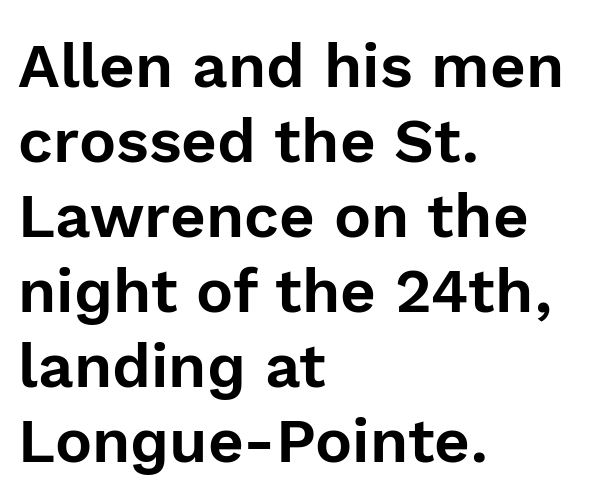
{"serif": "no", "italic": "no", "width": "normal", "x_height": "medium", "monospaced": "no", "underline": "no", "align": "left", "line_spacing_ratio": 1.21, "letter_spacing": "normal", "letter_spacing_em": 0.0, "glyph_px": 62}
